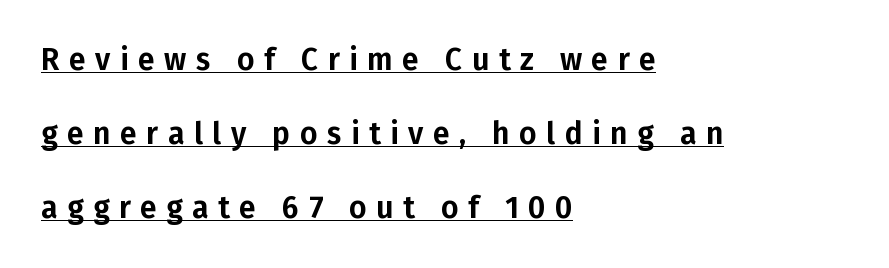
Q: Is the text italic (slanted)? A: No, it is upright.
Q: Is the typeface a serif or a sans-serif typeface? A: Sans-serif.
Q: Is the text underlined? A: Yes.
Q: How is the paragraph aligned? A: Left-aligned.
Q: Is the spacing between letters normal or unusually wide? A: Unusually wide.
Q: Is the spacing between lines tight, normal or loose? A: Loose.
Q: Width (condensed, normal, or wide)? A: Normal.
Q: Stroke contrast? A: Low.
Q: x-height? A: Medium.
Q: Monospaced? A: No.
